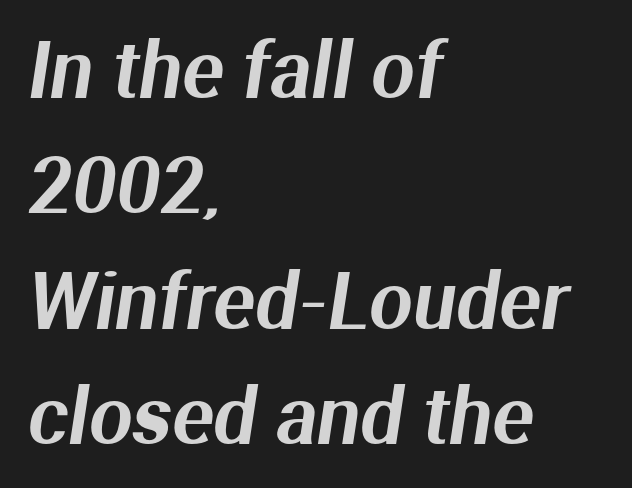
Each letter keeps its own natural width here, so spacing adapts to shape. Beneath every word, the page is bare. Between one letter and the next there's only the usual sliver of space. The rendering uses a moderate line-height, typical for paragraphs.
